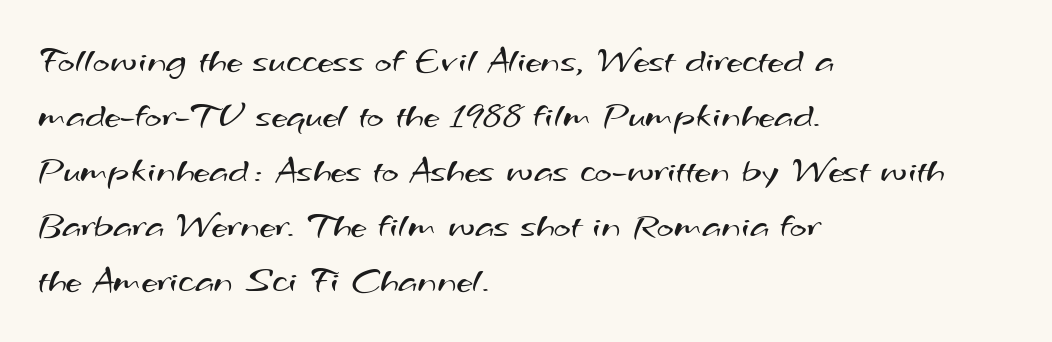
{"serif": "no", "bold": "no", "weight": "regular", "width": "wide", "stroke_contrast": "medium", "x_height": "small", "monospaced": "no", "underline": "no", "align": "left", "line_spacing": "normal", "line_spacing_ratio": 1.53, "letter_spacing": "normal", "letter_spacing_em": 0.0, "glyph_px": 36}
